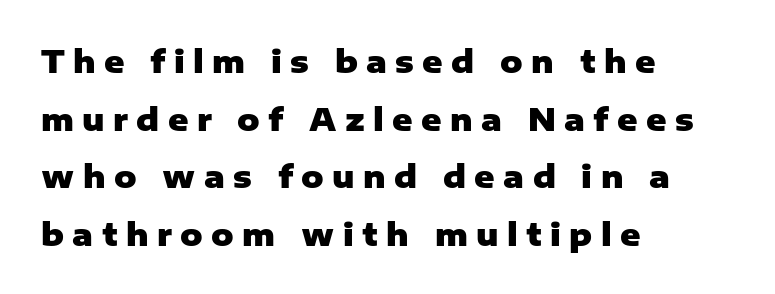
Q: Is the text bold? A: Yes.
Q: Is the text italic (slanted)? A: No, it is upright.
Q: Is the typeface a serif or a sans-serif typeface? A: Sans-serif.
Q: Is the text underlined? A: No.
Q: How is the paragraph aligned? A: Left-aligned.
Q: Is the spacing between letters normal or unusually wide? A: Unusually wide.
Q: Width (condensed, normal, or wide)? A: Normal.
Q: Stroke contrast? A: Low.
Q: x-height? A: Medium.
Q: Monospaced? A: No.
